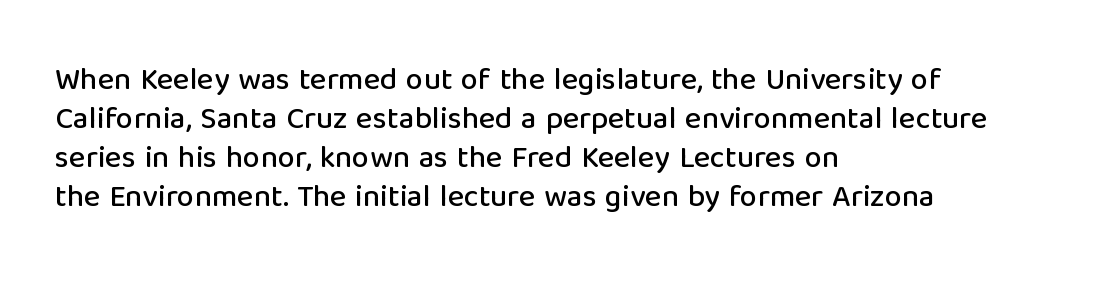
Which margin do the lines hug? The left one — the right edge is uneven. These lines are rendered in a variable-pitch font. Baseline-to-baseline distance is the conventional proportion of letter height. The passage shown is typeset with a sans-serif family. Posture: vertical.
